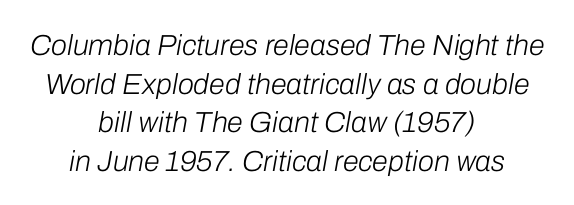
Successive baselines arrive at the customary interval. Note the varied advance widths — an 'i' is clearly narrower than an 'm'. You could call the tracking neutral — neither tight nor loose. A quiet, ordinary-to-light weight characterises the typeface. Each line is balanced around a shared central axis. The space beneath each line is pristine and unruled.
